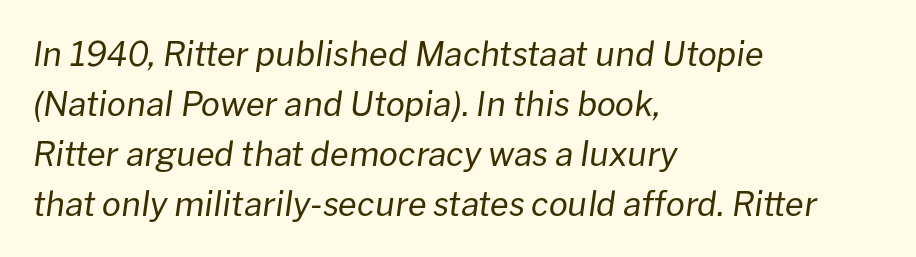
Q: Is the text bold? A: No.
Q: Is the text italic (slanted)? A: Yes, it leans right by about 8 degrees.
Q: Is the text underlined? A: No.
Q: How is the paragraph aligned? A: Left-aligned.
Q: Is the spacing between letters normal or unusually wide? A: Normal.
Q: Is the spacing between lines tight, normal or loose? A: Normal.
Q: Width (condensed, normal, or wide)? A: Normal.
Q: Stroke contrast? A: Low.
Q: x-height? A: Medium.
Q: Monospaced? A: No.
